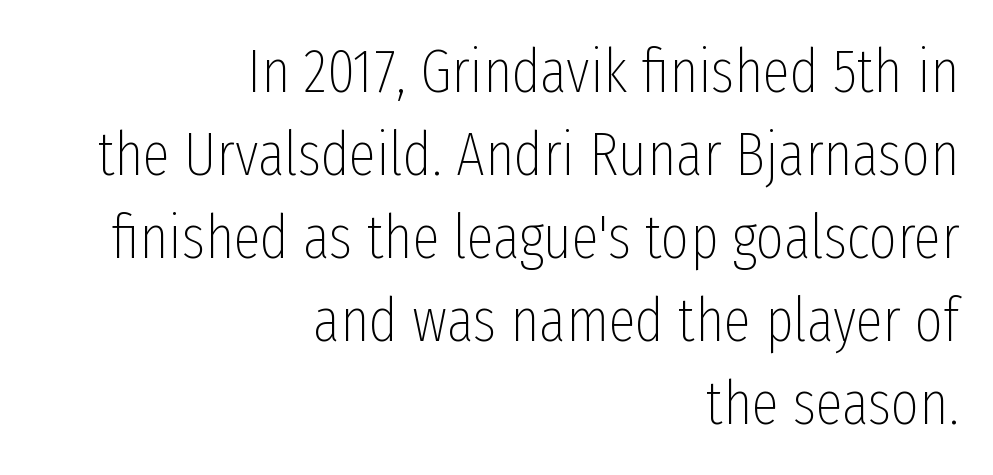
Compared with a flush-left layout, this one pins lines to the opposite, right side. Stroke thickness stays within the range of a standard reading face or lighter. Plain, unruled lines of type. Short note: letters normally spaced. A roman cut, with each character standing at attention. The passage shown is typeset with a sans-serif family.
